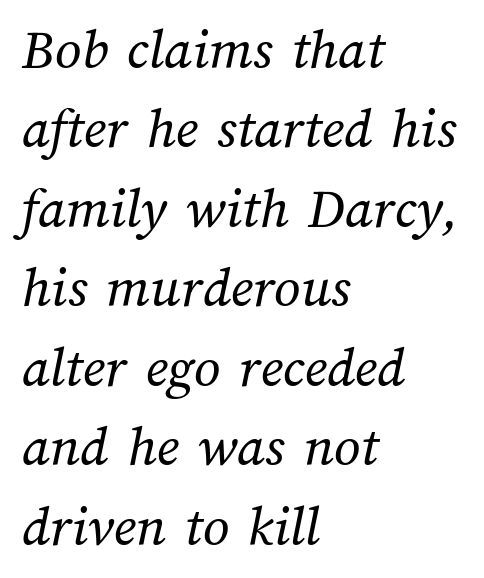
The image shows 58 px regular-weight type; set left-aligned, normal line spacing (1.37x), normal letter spacing, not underlined; medium stroke contrast and a medium x-height.
